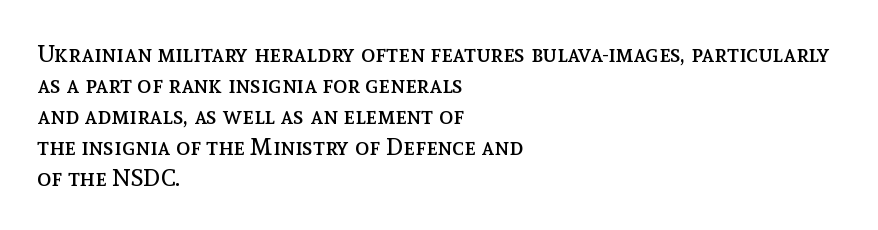
Q: Is the text bold? A: No.
Q: Is the text italic (slanted)? A: No, it is upright.
Q: Is the text underlined? A: No.
Q: How is the paragraph aligned? A: Left-aligned.
Q: Is the spacing between letters normal or unusually wide? A: Normal.
Q: Is the spacing between lines tight, normal or loose? A: Normal.
